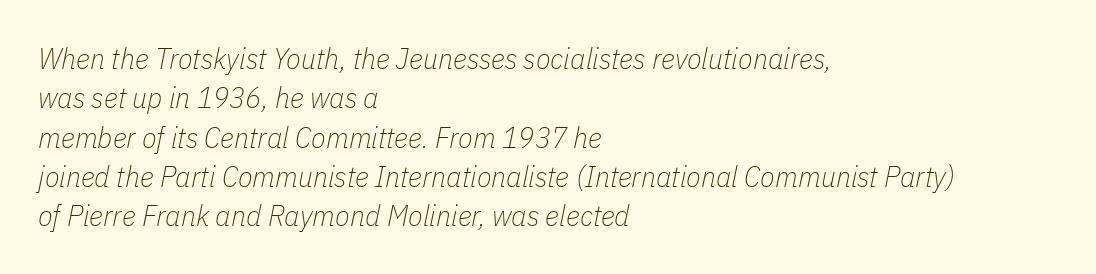
Varying glyph widths throughout — classic text-font behaviour. Bare-footed words on every line. Style check: oblique. The typeface has the unassuming heft of standard copy or less.
